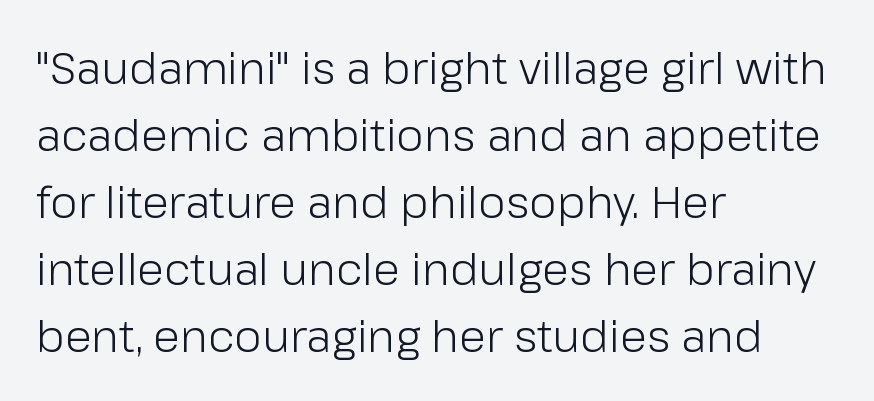
{"serif": "no", "italic": "no", "bold": "no", "weight": "light", "width": "normal", "stroke_contrast": "low", "x_height": "medium", "monospaced": "no", "underline": "no", "align": "left", "line_spacing": "normal", "line_spacing_ratio": 1.52, "letter_spacing": "normal", "letter_spacing_em": 0.0, "glyph_px": 44}
